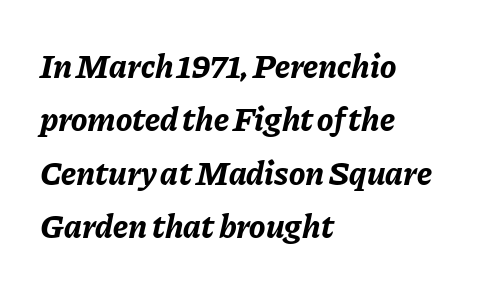
A typesetter would call this zero additional tracking. Quick note: interline space is typical. Just letters on the line, the space beneath them empty. You could not count columns in this text — the font is proportionally spaced. Horizontally, the lines are justified to the leading edge only.
